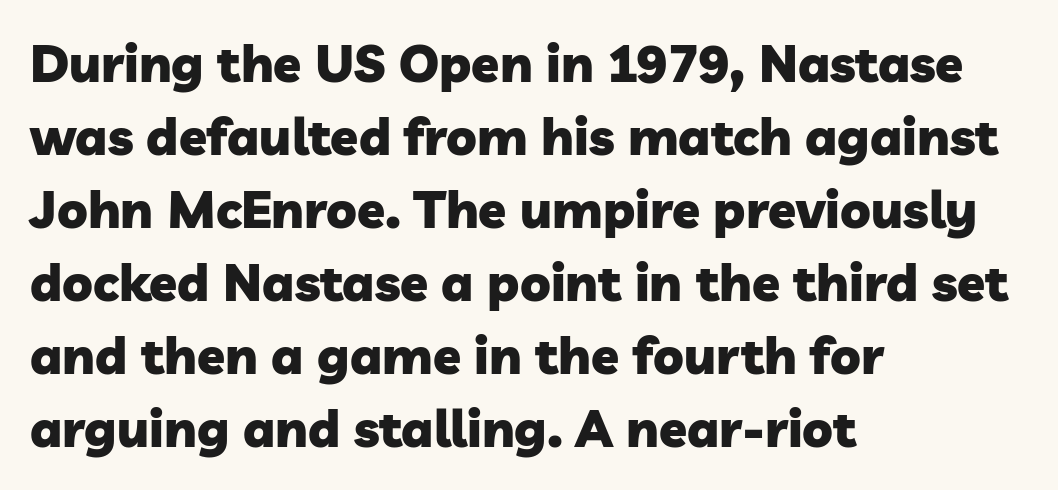
The strip under each line holds only bare page. How are the letters spaced? Ordinarily, with no added tracking. Compared with an ordinary text face, these strokes are far heavier — a full bold. Observe the absence of serifs on each vertical stroke in this sample. A normal amount of white space separates one row of letters from the next. The rendering anchors every line to the left-hand side.
